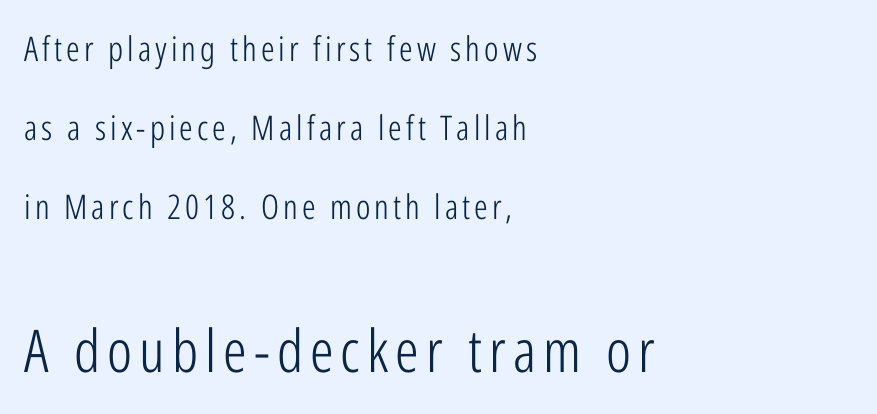
The block of text is sparse from top to bottom, with ample space between rows. These lines are rendered in a variable-pitch font. Reading top to bottom, the characters get bigger at the block break. Stroke terminals: plain, sans-serif. This is roman type, the default non-slanted kind.
